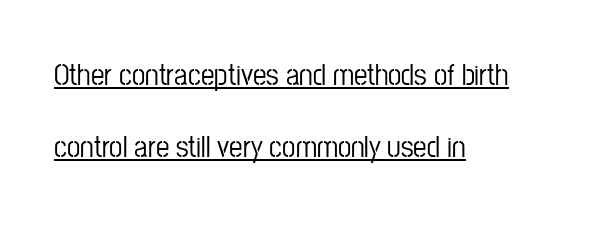
The lettering stays uniformly vertical, giving the passage a roman look. The rendering anchors every line to the left-hand side. This rendering leaves character spacing at its baseline value. The rendering shows plain stroke endings on the letterforms — a sans-serif design. The rendered words wear a rule along their underside.
